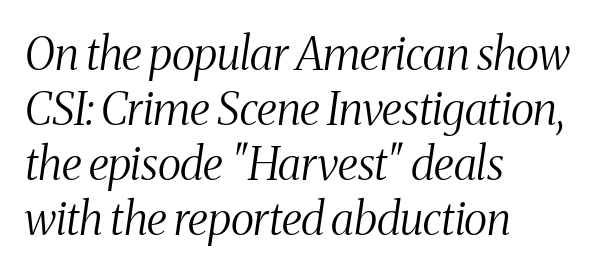
Every row of glyphs begins at an identical x-position on the left. In terms of letterspacing, this is plain default setting. Character widths vary here, with narrow letters taking less room than wide ones. A serif font was chosen for this passage. The passage shown leans; its letterforms are oblique. Vertical stems look standard width or narrower in stroke.
